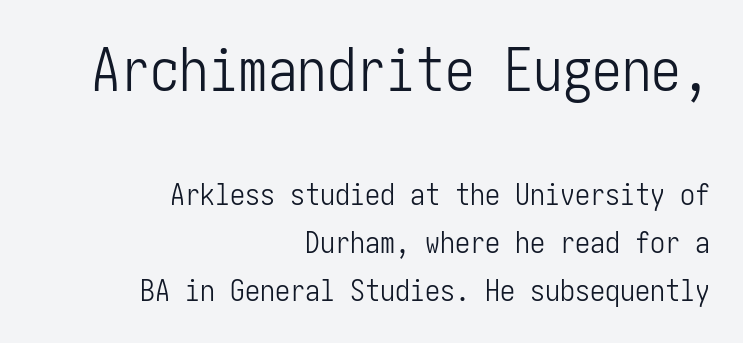
{"serif": "no", "italic": "no", "bold": "no", "weight": "light", "width": "condensed", "stroke_contrast": "low", "x_height": "medium", "underline": "no", "align": "right", "line_spacing": "normal", "line_spacing_ratio": 1.6, "letter_spacing": "normal", "letter_spacing_em": 0.0, "larger_block": "first", "size_ratio": 1.97, "glyph_px": 59}
